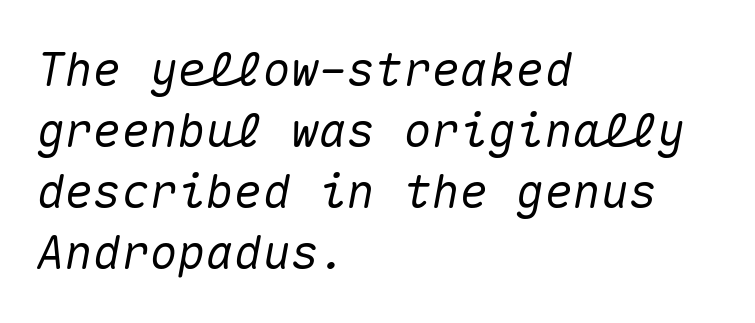
Which margin do the lines hug? The left one — the right edge is uneven. Regarding leading, the lines here are spaced in the standard way. Characters follow at the spacing the type designer built in. Just letters on the line, the space beneath them empty. The face used here is monospaced, like something from a code editor.
